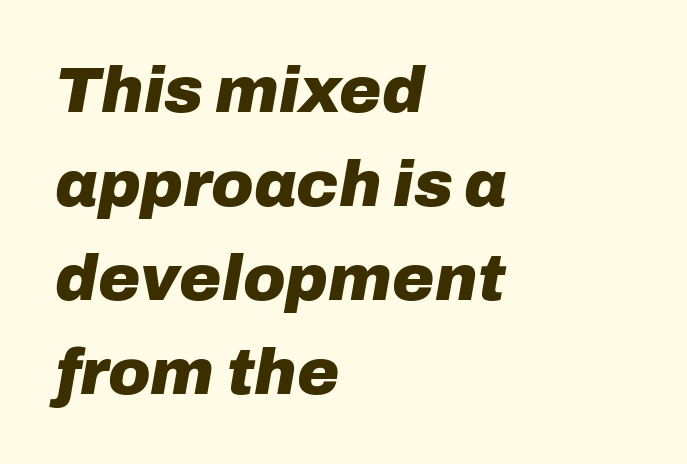
How heavy is the stroke? Heavy — this is a bold. Think of a printed novel: that variable character pitch is what you see here. You can tell it's italic because the verticals aren't actually vertical. Caption: multi-line text, flush left, ragged right.
